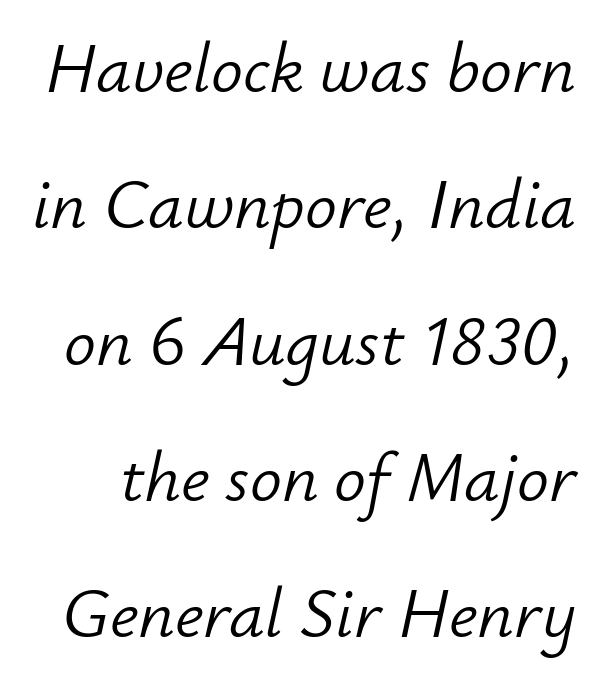
The image shows 71 px light type, italic (leaning right); set loose line spacing (1.92x), normal letter spacing, not underlined; low stroke contrast and a small x-height.
